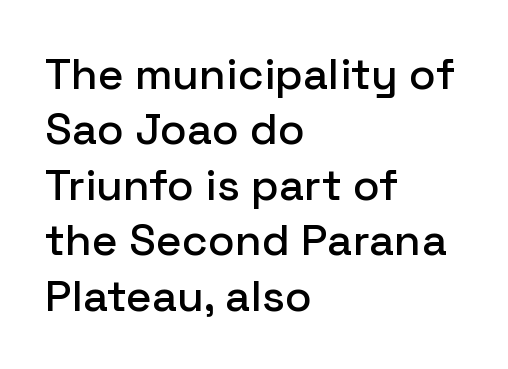
If you drew a line through each stem, it would be perfectly vertical. You can tell from the bare stems that sans-serif type was used. The rendering uses natural spacing where letterforms have individual widths. Caption: standard tracking, unaltered. Short and long lines alike share a common starting point at left. Quick note: underline off.
